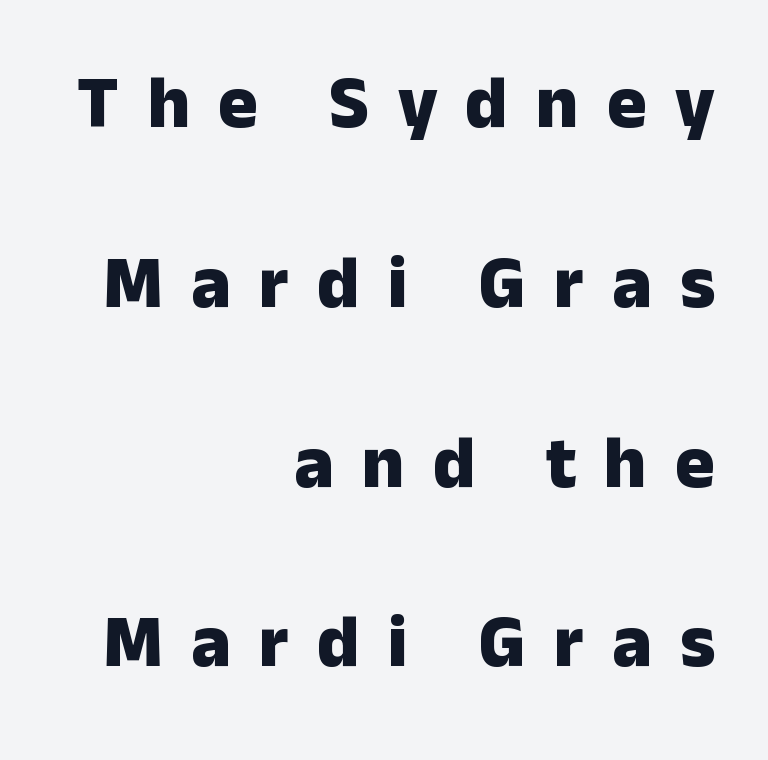
This sample uses an upright cut, with every glyph sitting square on the baseline. Just letters on the line, the space beneath them empty. The sample has been set heavy, in full bold. Compared with a flush-left layout, this one pins lines to the opposite, right side. The letters advance in unequal steps, a hallmark of proportional type.
